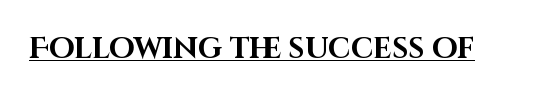
{"serif": "no", "italic": "no", "bold": "yes", "weight": "bold", "width": "normal", "stroke_contrast": "high", "x_height": "large", "monospaced": "no", "underline": "yes", "letter_spacing": "normal", "letter_spacing_em": 0.0, "glyph_px": 29}
